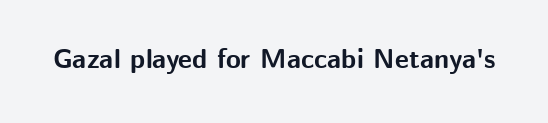
The image shows 27 px bold type, upright; set normal letter spacing, not underlined.
